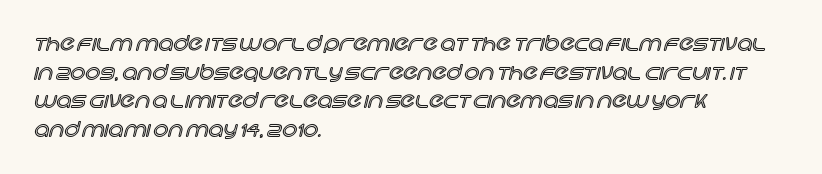
{"underline": "no", "align": "left", "line_spacing": "normal", "line_spacing_ratio": 1.36, "letter_spacing": "normal", "letter_spacing_em": 0.0, "glyph_px": 21}
